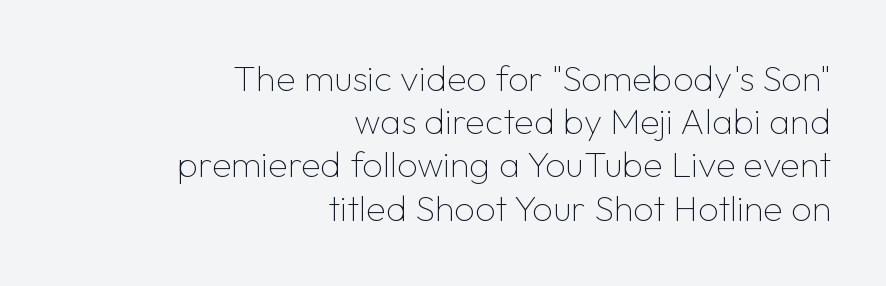
The image shows 36 px thin sans-serif type, upright; set right-aligned, line spacing 1.2x, normal letter spacing, not underlined; low stroke contrast and a medium x-height.
